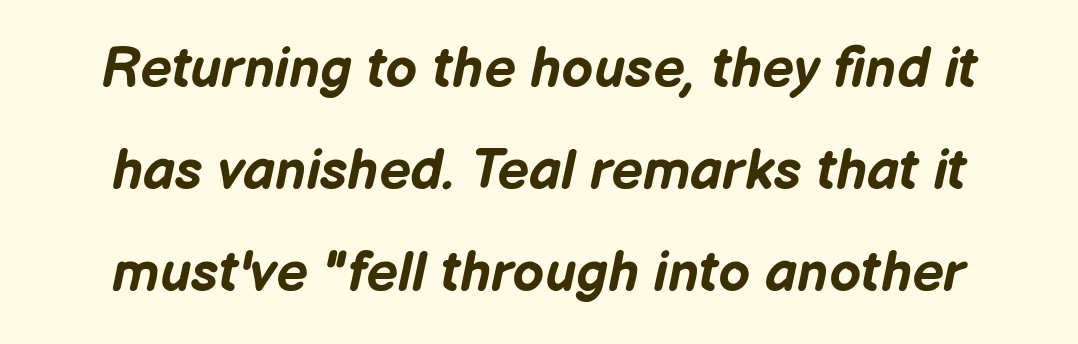
{"italic": "yes", "lean": "right", "slant_degrees": 12, "bold": "yes", "weight": "bold", "width": "normal", "stroke_contrast": "low", "x_height": "medium", "monospaced": "no", "underline": "no", "align": "center", "line_spacing_ratio": 1.82, "letter_spacing": "normal", "letter_spacing_em": 0.0, "glyph_px": 56}
